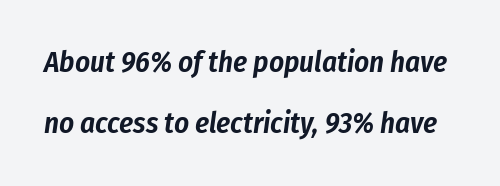
The image shows 29 px condensed type, italic (leaning right); set loose line spacing (2.12x), normal letter spacing, not underlined; low stroke contrast and a medium x-height.
